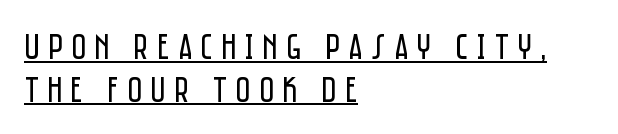
The image shows 37 px regular-weight, condensed sans-serif type, upright; set left-aligned, tight line spacing (1.15x), unusually wide letter spacing (+0.22 em), underlined; low stroke contrast and a large x-height.
